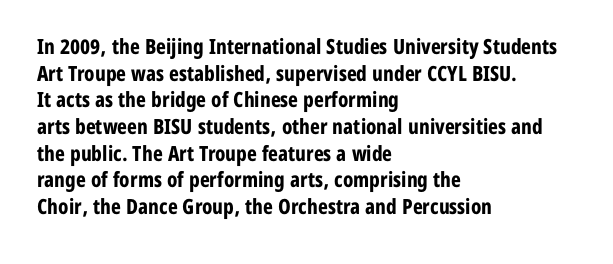
Q: Is the text bold? A: Yes.
Q: Is the text italic (slanted)? A: No, it is upright.
Q: Is the text underlined? A: No.
Q: How is the paragraph aligned? A: Left-aligned.
Q: Is the spacing between letters normal or unusually wide? A: Normal.
Q: Is the spacing between lines tight, normal or loose? A: Normal.
